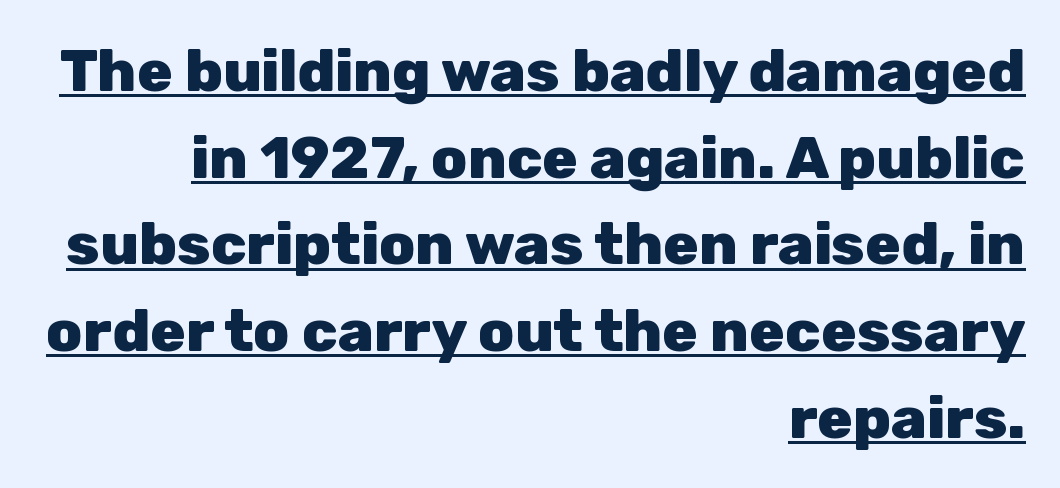
The rendering keeps characters at their native spacing. In terms of leading, this rendering sits right in the middle. These lines are rendered in a variable-pitch font. Decoration check: the copy is underlined. Does the copy run flush right? Yes — the right margin is perfectly even. The typesetting leans heavy: a genuine bold.
